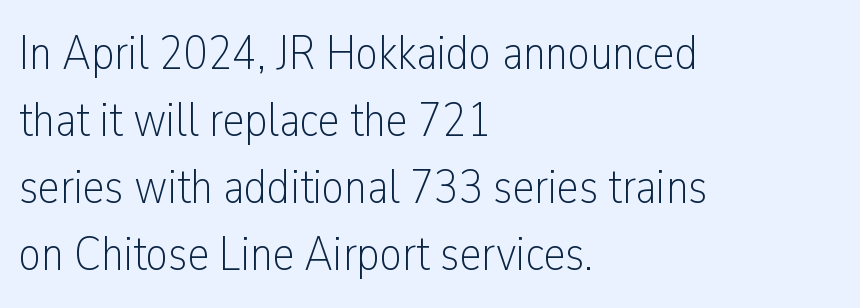
The image shows 49 px light, condensed sans-serif type, upright; set left-aligned, normal line spacing (1.37x), normal letter spacing, not underlined; low stroke contrast and a medium x-height.
